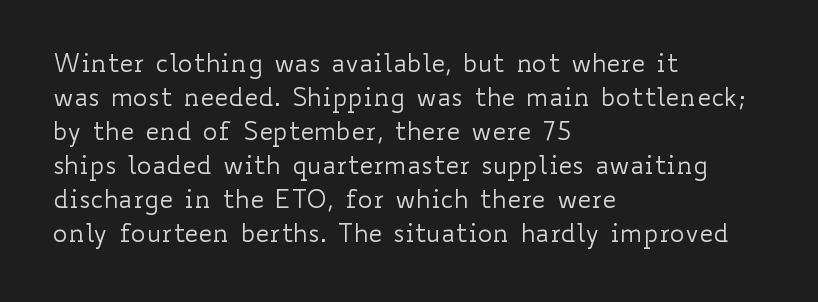
The image shows 25 px text type, upright; set left-aligned, normal line spacing (1.36x), normal letter spacing, not underlined.
